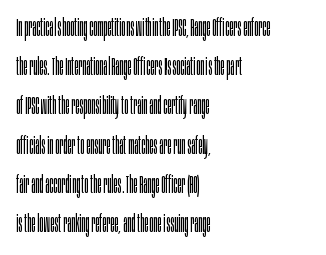
Is this a heavy cut? Hardly; it is regular or lighter. In CSS terms this would be text-align: left. Words appear dense and cohesive because spacing is normal. The gap between lines stays unmarked. Reading down the column, the eye jumps a familiar distance to each next line. This is roman type, the default non-slanted kind.
